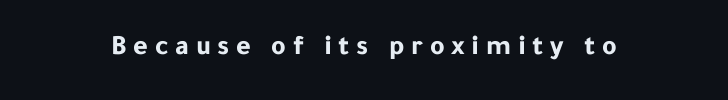
Q: Is the text bold? A: Yes.
Q: Is the text italic (slanted)? A: No, it is upright.
Q: Is the typeface a serif or a sans-serif typeface? A: Sans-serif.
Q: Is the text underlined? A: No.
Q: Is the spacing between letters normal or unusually wide? A: Unusually wide.
Q: Width (condensed, normal, or wide)? A: Normal.
Q: Stroke contrast? A: Low.
Q: x-height? A: Medium.
Q: Monospaced? A: No.
